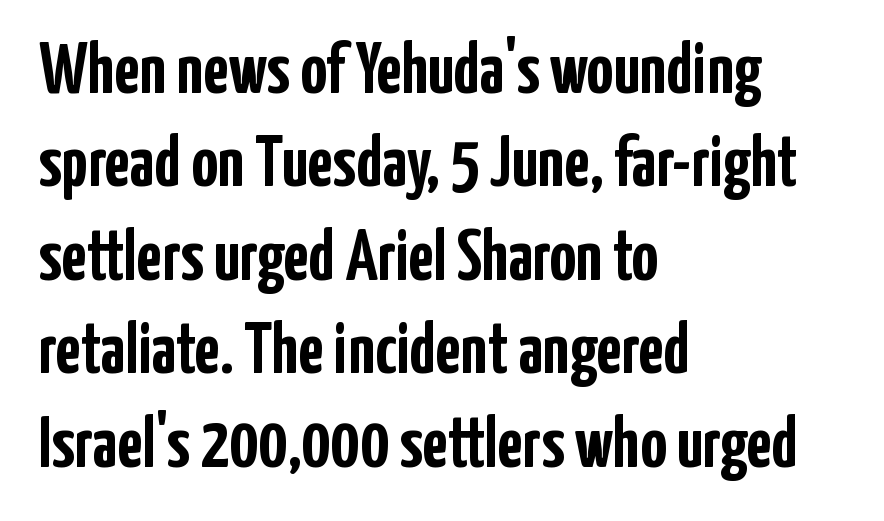
Q: Is the text bold? A: Yes.
Q: Is the text italic (slanted)? A: No, it is upright.
Q: Is the typeface a serif or a sans-serif typeface? A: Sans-serif.
Q: Is the text underlined? A: No.
Q: How is the paragraph aligned? A: Left-aligned.
Q: Is the spacing between letters normal or unusually wide? A: Normal.
Q: Is the spacing between lines tight, normal or loose? A: Normal.
Q: Width (condensed, normal, or wide)? A: Condensed.
Q: Stroke contrast? A: Low.
Q: x-height? A: Medium.
Q: Monospaced? A: No.
